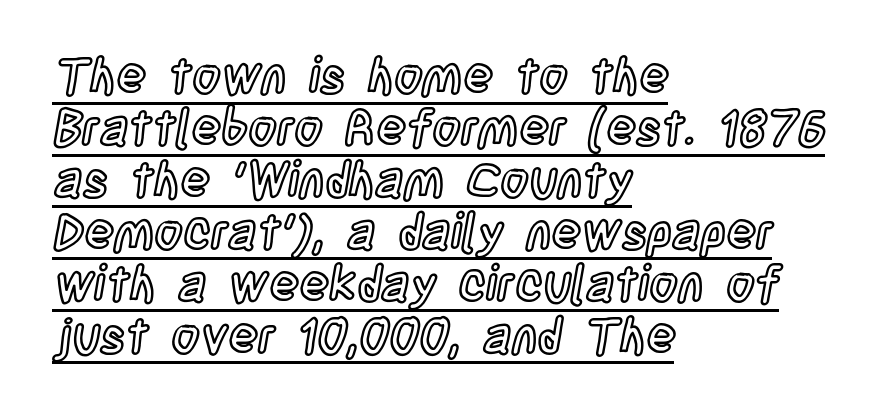
The image shows 49 px condensed type; set left-aligned, tight line spacing (1.06x), normal letter spacing, underlined; a large x-height.
